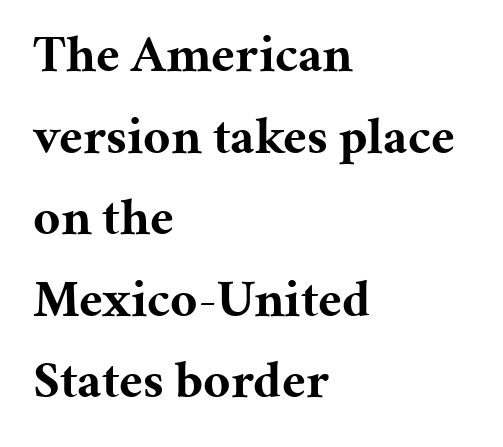
The image shows 53 px bold serif type, upright; set left-aligned, normal line spacing (1.54x), normal letter spacing, not underlined; medium stroke contrast and a medium x-height.
